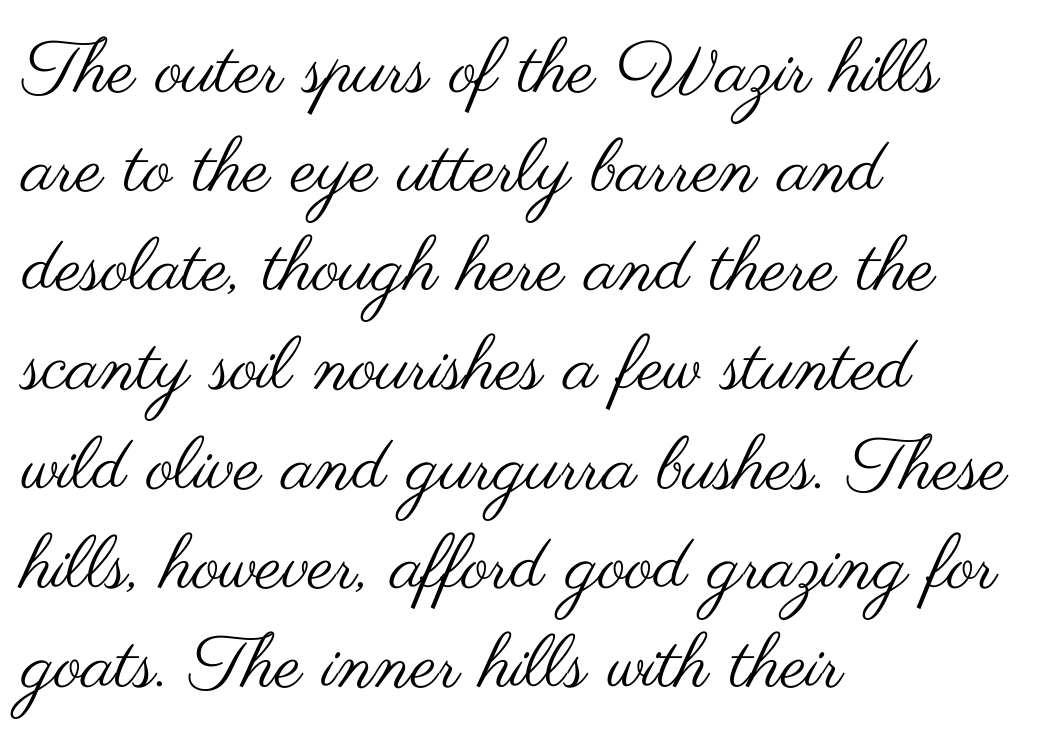
These lines are rendered in a variable-pitch font. Observe the ordinary spacing: letters are neighbours, not strangers. The typesetter chose a ragged-right arrangement here. The glyphs in this specimen are sans serif.
